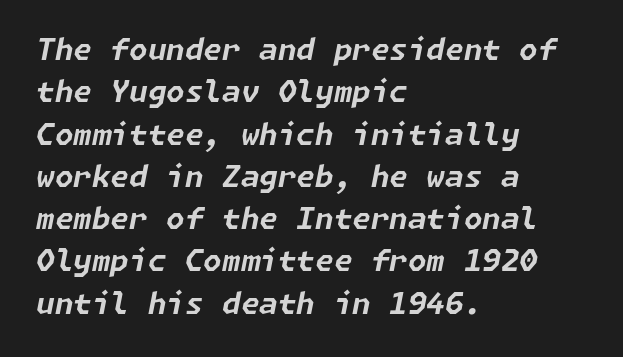
Q: Is the text bold? A: Yes.
Q: Is the text italic (slanted)? A: Yes, it leans right by about 11 degrees.
Q: Is the text underlined? A: No.
Q: How is the paragraph aligned? A: Left-aligned.
Q: Is the spacing between letters normal or unusually wide? A: Normal.
Q: Is the spacing between lines tight, normal or loose? A: Normal.
Q: Width (condensed, normal, or wide)? A: Normal.
Q: Stroke contrast? A: Low.
Q: x-height? A: Medium.
